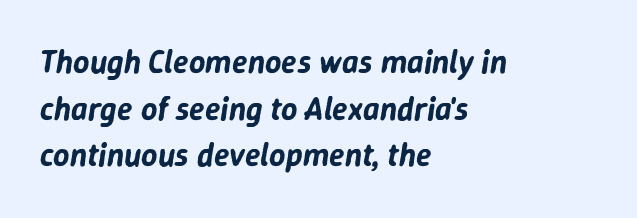
Baseline-to-baseline distance is the conventional proportion of letter height. Casual observation: everything's shoved over to the left. Check the space under the baseline: it is left empty. Characters are canted at an angle relative to the baseline's perpendicular. The letters sit at their default tracking, neither squeezed nor spread. Each letter keeps its own natural width here, so spacing adapts to shape.
